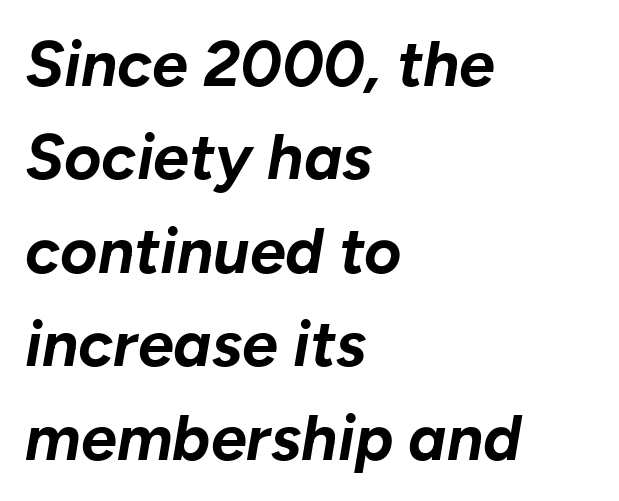
The image shows 64 px bold type, italic (leaning right); set left-aligned, normal line spacing (1.46x), normal letter spacing, not underlined; low stroke contrast and a medium x-height.
